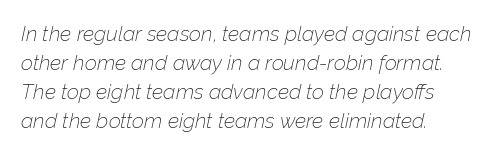
The image shows 21 px text type, italic (leaning right); set left-aligned, normal line spacing (1.38x), normal letter spacing, not underlined.
